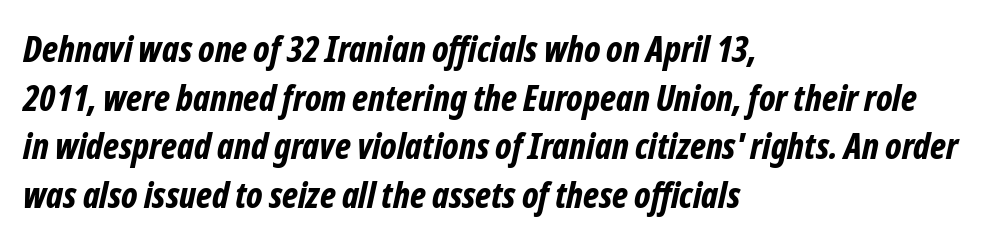
Q: Is the text bold? A: Yes.
Q: Is the text italic (slanted)? A: Yes, it leans right by about 12 degrees.
Q: Is the text underlined? A: No.
Q: How is the paragraph aligned? A: Left-aligned.
Q: Is the spacing between letters normal or unusually wide? A: Normal.
Q: Is the spacing between lines tight, normal or loose? A: Normal.
Q: Width (condensed, normal, or wide)? A: Condensed.
Q: Stroke contrast? A: Low.
Q: x-height? A: Medium.
Q: Monospaced? A: No.
